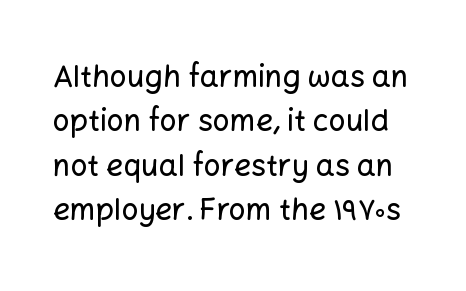
Q: Is the text italic (slanted)? A: No, it is upright.
Q: Is the typeface a serif or a sans-serif typeface? A: Sans-serif.
Q: Is the text underlined? A: No.
Q: Is the spacing between letters normal or unusually wide? A: Normal.
Q: Is the spacing between lines tight, normal or loose? A: Normal.
Q: Width (condensed, normal, or wide)? A: Normal.
Q: Stroke contrast? A: Low.
Q: x-height? A: Medium.
Q: Monospaced? A: No.
